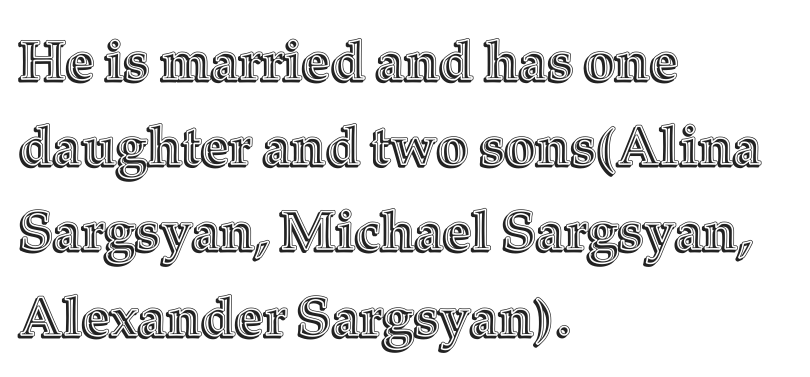
The rag falls on the right side of this text block. Proportional: the letters do not fall into vertical columns. These lines were composed using upright roman letters. Summary of vertical rhythm: regular, with standard interline spacing. Inter-character spacing is left at the font's built-in metrics. The passage shown is not underscored anywhere.
